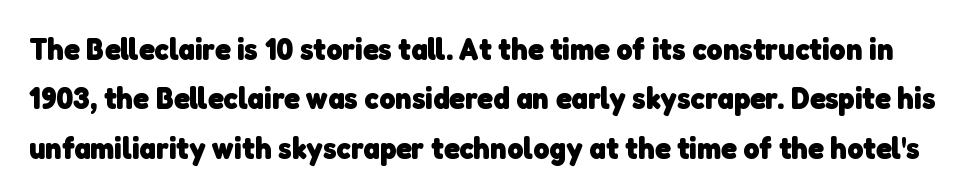
Q: Is the text bold? A: Yes.
Q: Is the typeface a serif or a sans-serif typeface? A: Sans-serif.
Q: Is the text underlined? A: No.
Q: Is the spacing between letters normal or unusually wide? A: Normal.
Q: Is the spacing between lines tight, normal or loose? A: Normal.
Q: Width (condensed, normal, or wide)? A: Normal.
Q: Stroke contrast? A: Low.
Q: x-height? A: Medium.
Q: Monospaced? A: No.
